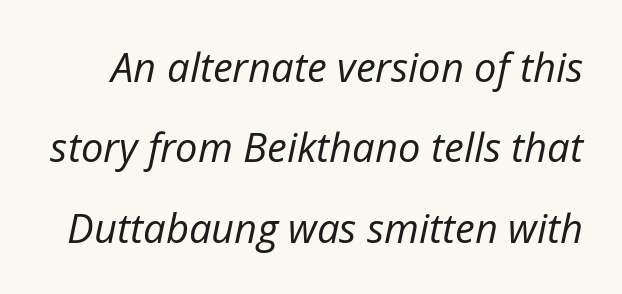
What's the leading like? Stretched, with rows far apart. Is the stroke heavy? The answer is a plain regular-or-lighter. The face used here is proportionally spaced, like ordinary book or web type. Each row of text sits above clean, open space. Is the type slanted? Yes — the strokes lean at a clear angle.
